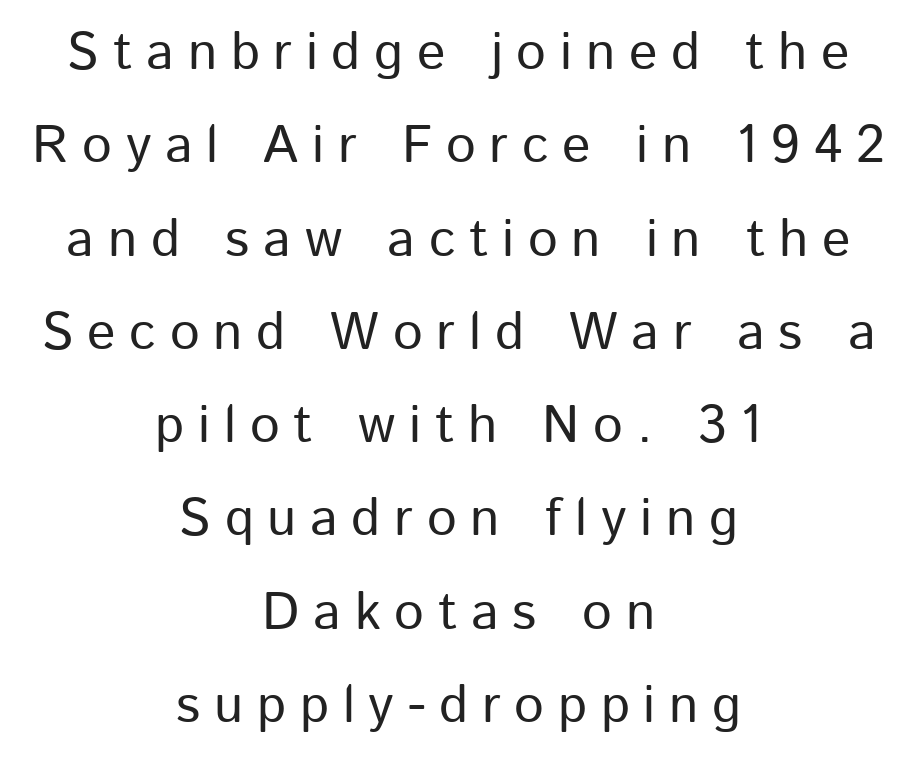
The paragraph has two soft edges and a firm central axis. Proportional: the letters do not fall into vertical columns. A sans-serif font was chosen for this passage. Characters remain perfectly vertical along every line.
